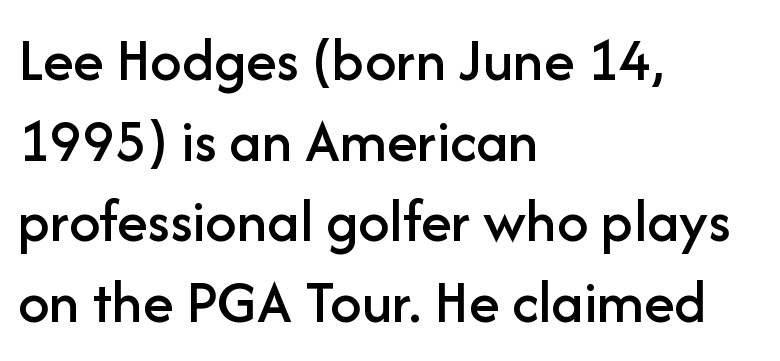
The image shows 62 px sans-serif type, upright; set left-aligned, normal line spacing (1.3x), normal letter spacing, not underlined; low stroke contrast and a medium x-height.
